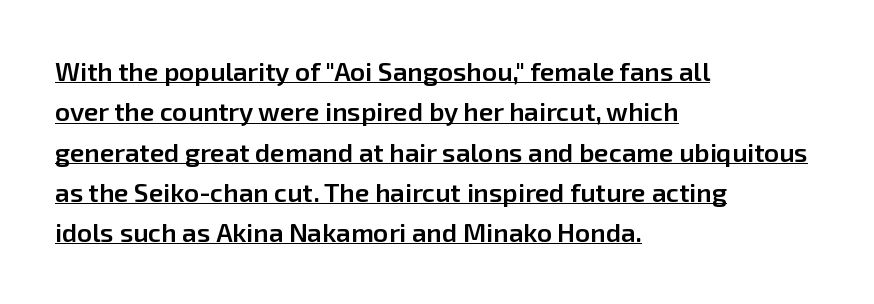
Q: Is the text bold? A: Semi-bold.
Q: Is the text italic (slanted)? A: No, it is upright.
Q: Is the text underlined? A: Yes.
Q: How is the paragraph aligned? A: Left-aligned.
Q: Is the spacing between letters normal or unusually wide? A: Normal.
Q: Is the spacing between lines tight, normal or loose? A: Normal.
